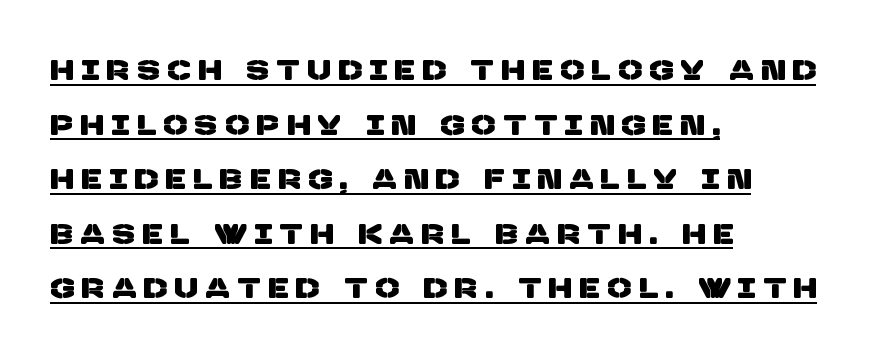
{"serif": "no", "width": "normal", "stroke_contrast": "low", "x_height": "large", "monospaced": "no", "underline": "yes", "align": "left", "line_spacing": "loose", "line_spacing_ratio": 1.95, "letter_spacing": "wide", "letter_spacing_em": 0.29, "glyph_px": 28}
